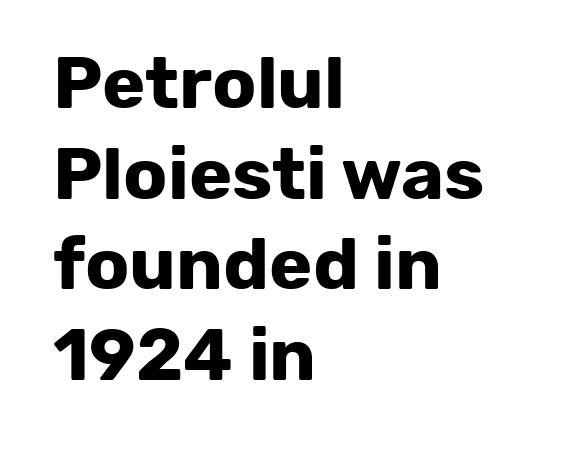
A roman cut, with each character standing at attention. This sample uses a sans-serif face. Letter spacing: default. The lines are quadded left.
